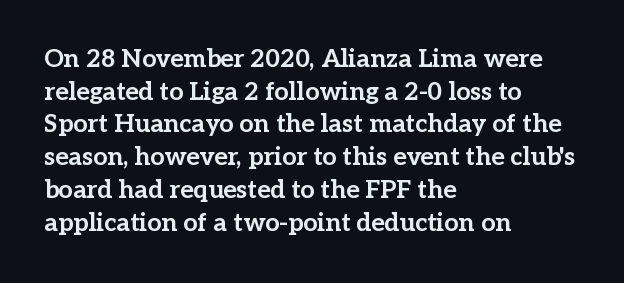
Q: Is the text bold? A: Yes.
Q: Is the text italic (slanted)? A: No, it is upright.
Q: Is the text underlined? A: No.
Q: How is the paragraph aligned? A: Left-aligned.
Q: Is the spacing between letters normal or unusually wide? A: Normal.
Q: Is the spacing between lines tight, normal or loose? A: Normal.
